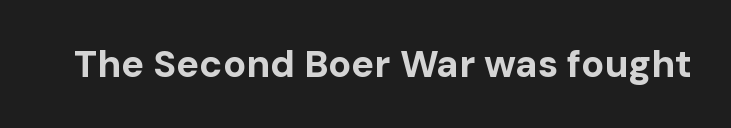
Q: Is the text bold? A: Yes.
Q: Is the text italic (slanted)? A: No, it is upright.
Q: Is the typeface a serif or a sans-serif typeface? A: Sans-serif.
Q: Is the text underlined? A: No.
Q: Is the spacing between letters normal or unusually wide? A: Normal.
Q: Width (condensed, normal, or wide)? A: Normal.
Q: Stroke contrast? A: Low.
Q: x-height? A: Medium.
Q: Monospaced? A: No.
